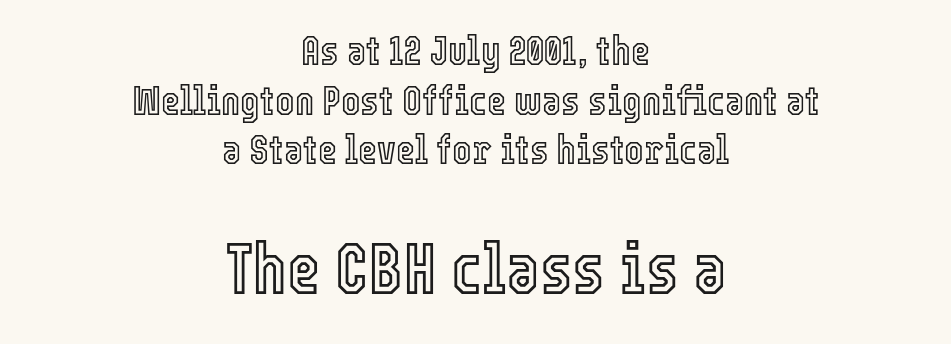
Honestly, the letter spacing is just normal — you wouldn't notice it. Neither beginnings nor endings align; midpoints do. Spacing verdict: proportional, widths tailored to each character. It's the straight-up-and-down kind of type.
